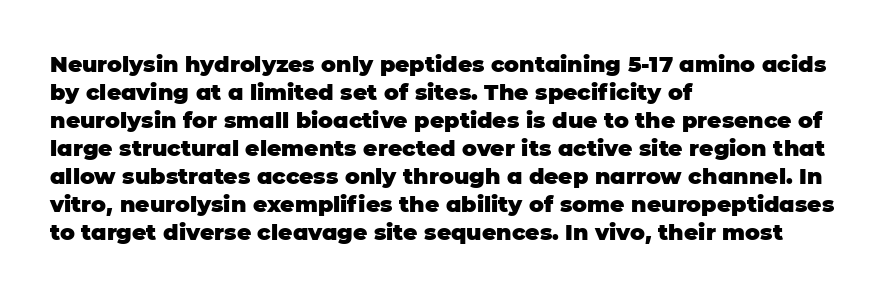
{"italic": "no", "bold": "yes", "underline": "no", "align": "left", "line_spacing": "normal", "line_spacing_ratio": 1.27, "letter_spacing": "normal", "letter_spacing_em": 0.0, "glyph_px": 22}
